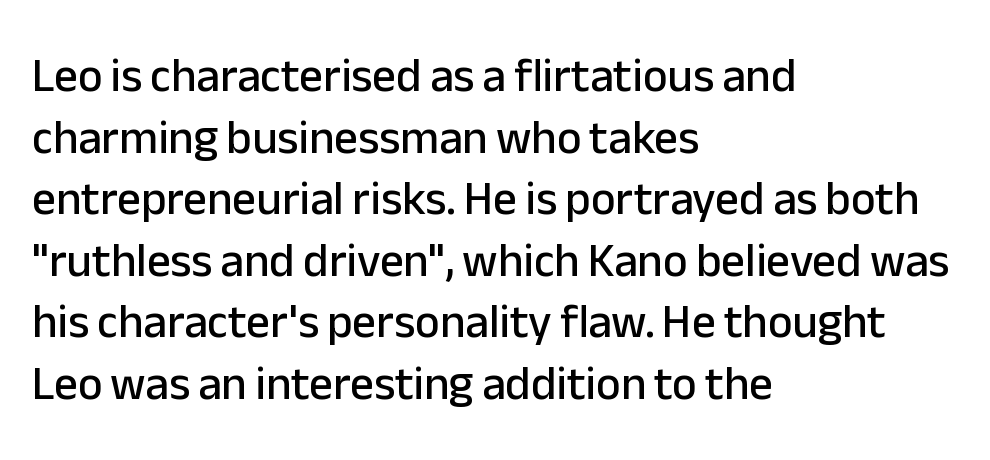
What stands out about the letter spacing? Nothing — it is the standard amount. A typesetter would mark this as roman, not italic. Each line starts at the same left margin while the right side varies. The rendering shows plain stroke endings on the letterforms — a sans-serif design. Here the designer chose a conventional face with non-uniform glyph widths. The zone under the glyphs is completely vacant.
